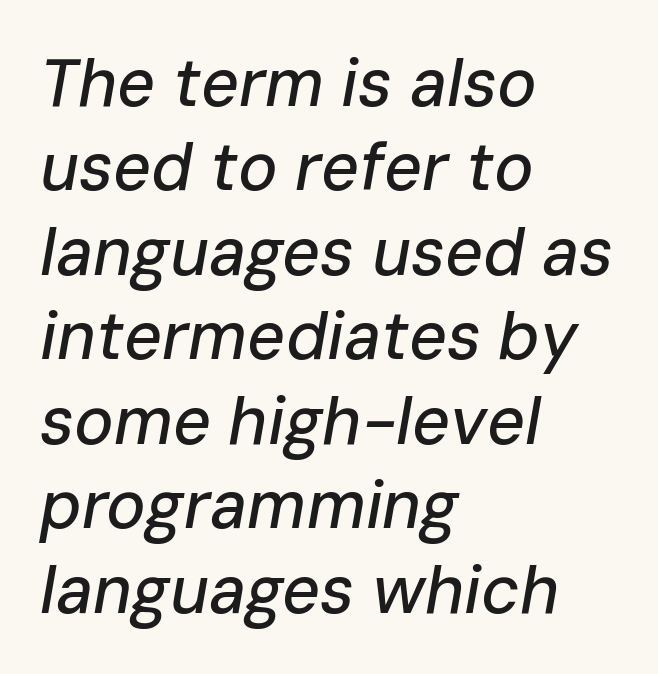
Q: Is the text italic (slanted)? A: Yes, it leans right by about 10 degrees.
Q: Is the text underlined? A: No.
Q: How is the paragraph aligned? A: Left-aligned.
Q: Is the spacing between letters normal or unusually wide? A: Normal.
Q: Is the spacing between lines tight, normal or loose? A: Normal.
Q: Width (condensed, normal, or wide)? A: Normal.
Q: Stroke contrast? A: Low.
Q: x-height? A: Medium.
Q: Monospaced? A: No.
